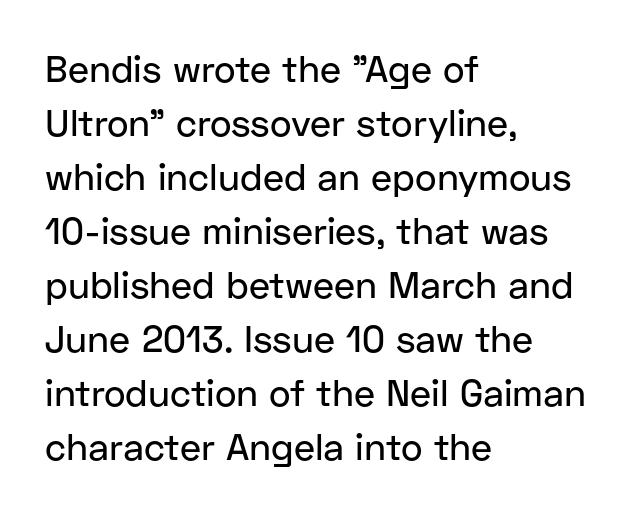
The image shows 37 px sans-serif type, upright; set left-aligned, normal line spacing (1.46x), normal letter spacing, not underlined; low stroke contrast and a medium x-height.
